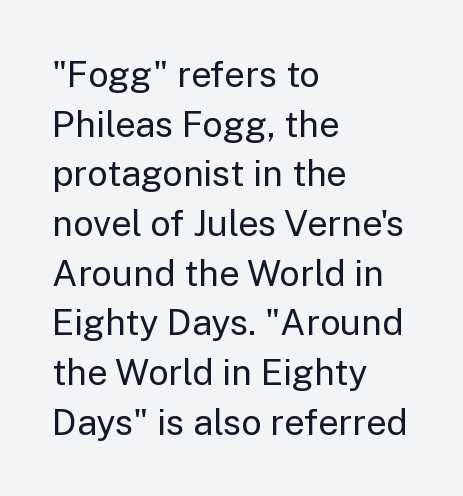
The image shows 36 px regular-weight sans-serif type, upright; set left-aligned, normal line spacing (1.38x), normal letter spacing, not underlined; low stroke contrast and a medium x-height.
